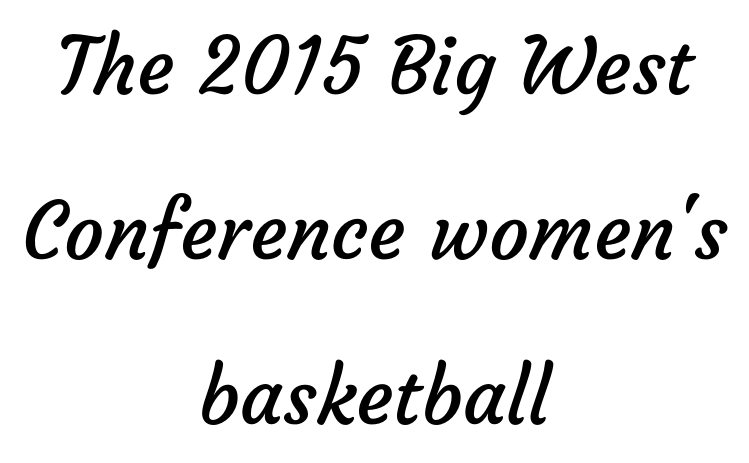
The image shows 79 px regular-weight sans-serif type; set centered, loose line spacing (2.09x), normal letter spacing, not underlined; low stroke contrast and a medium x-height.
